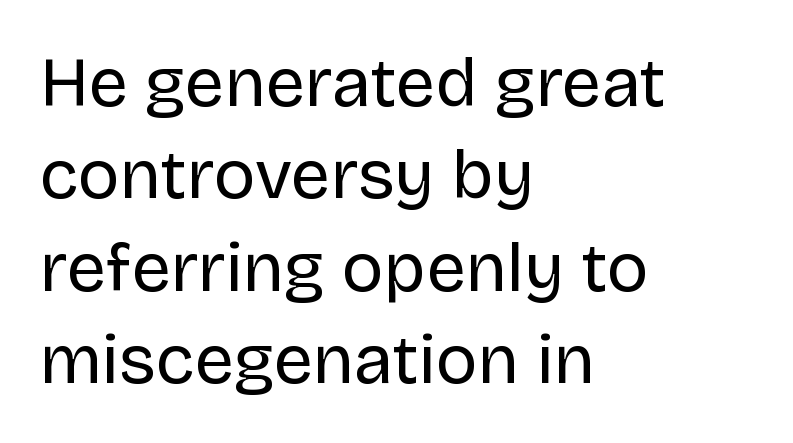
Q: Is the text bold? A: No.
Q: Is the text italic (slanted)? A: No, it is upright.
Q: Is the typeface a serif or a sans-serif typeface? A: Sans-serif.
Q: Is the text underlined? A: No.
Q: How is the paragraph aligned? A: Left-aligned.
Q: Is the spacing between letters normal or unusually wide? A: Normal.
Q: Is the spacing between lines tight, normal or loose? A: Normal.
Q: Width (condensed, normal, or wide)? A: Normal.
Q: Stroke contrast? A: Low.
Q: x-height? A: Large.
Q: Monospaced? A: No.
